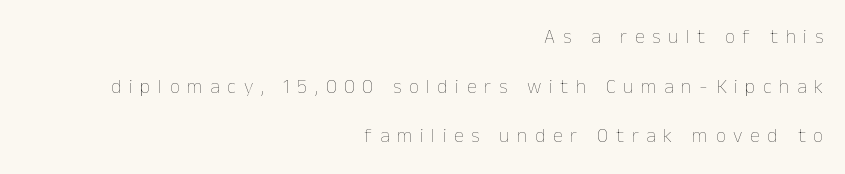
The image shows 20 px text type, upright; set right-aligned, loose line spacing (2.48x), unusually wide letter spacing (+0.38 em), not underlined.
